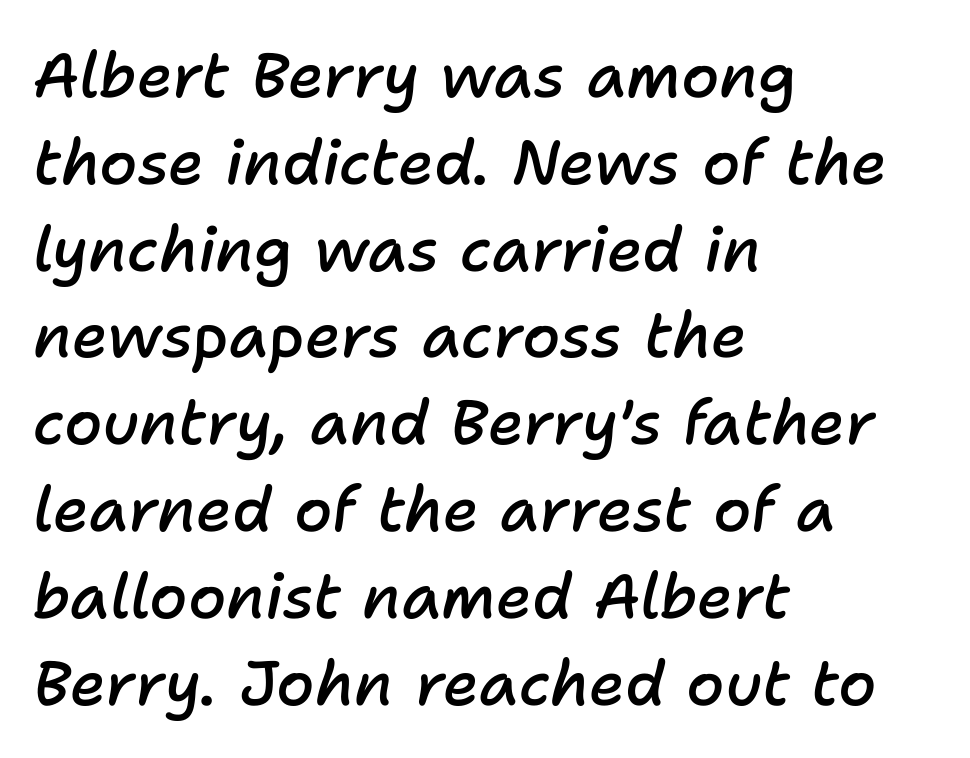
Q: Is the text bold? A: Semi-bold.
Q: Is the text italic (slanted)? A: Yes, it leans right by about 11 degrees.
Q: Is the text underlined? A: No.
Q: How is the paragraph aligned? A: Left-aligned.
Q: Is the spacing between letters normal or unusually wide? A: Normal.
Q: Is the spacing between lines tight, normal or loose? A: Normal.
Q: Width (condensed, normal, or wide)? A: Normal.
Q: Stroke contrast? A: Low.
Q: x-height? A: Medium.
Q: Monospaced? A: No.
